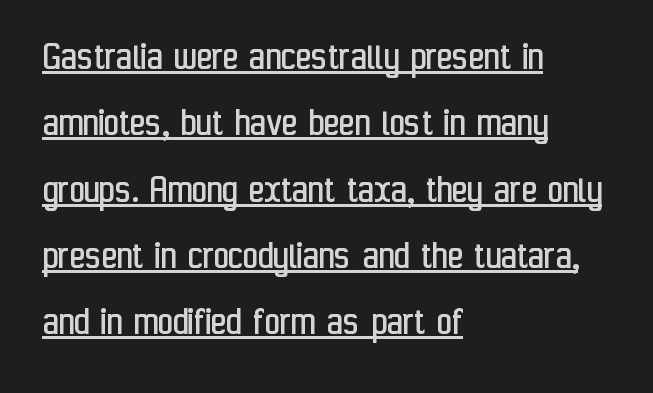
Q: Is the text bold? A: No.
Q: Is the text italic (slanted)? A: No, it is upright.
Q: Is the typeface a serif or a sans-serif typeface? A: Sans-serif.
Q: Is the text underlined? A: Yes.
Q: How is the paragraph aligned? A: Left-aligned.
Q: Is the spacing between letters normal or unusually wide? A: Normal.
Q: Is the spacing between lines tight, normal or loose? A: Normal.
Q: Width (condensed, normal, or wide)? A: Condensed.
Q: Stroke contrast? A: Low.
Q: x-height? A: Medium.
Q: Monospaced? A: No.
